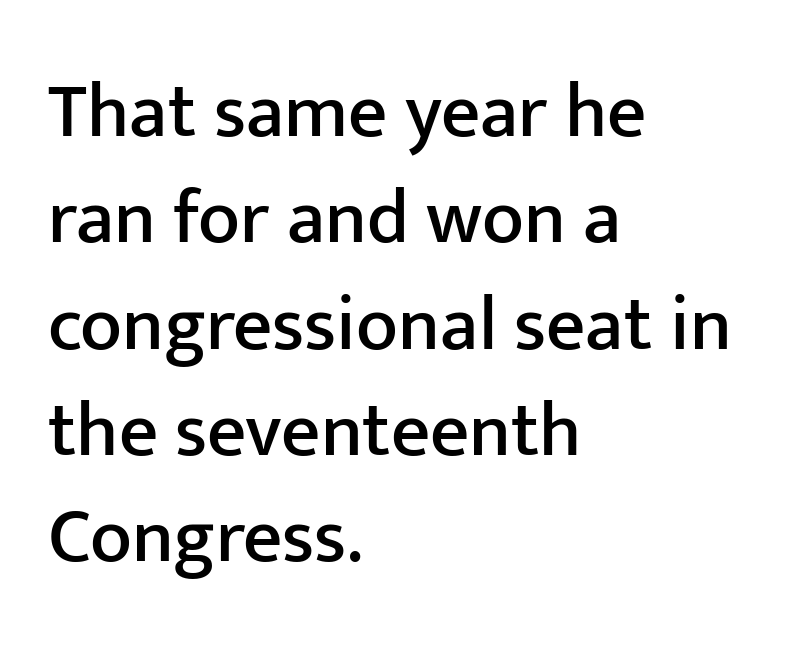
{"serif": "no", "italic": "no", "width": "normal", "stroke_contrast": "low", "x_height": "medium", "monospaced": "no", "underline": "no", "align": "left", "line_spacing": "normal", "line_spacing_ratio": 1.38, "letter_spacing": "normal", "letter_spacing_em": 0.0, "glyph_px": 77}
